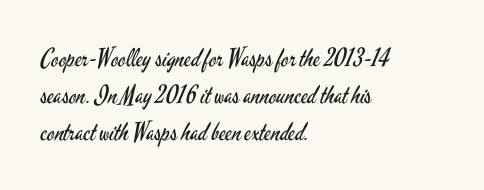
{"bold": "no", "underline": "no", "align": "left", "line_spacing": "normal", "line_spacing_ratio": 1.48, "letter_spacing": "normal", "letter_spacing_em": 0.0, "glyph_px": 25}
